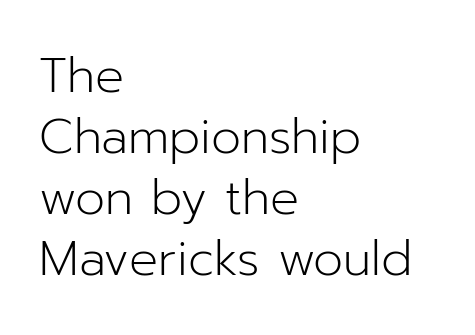
Q: Is the text bold? A: No.
Q: Is the text italic (slanted)? A: No, it is upright.
Q: Is the typeface a serif or a sans-serif typeface? A: Sans-serif.
Q: Is the text underlined? A: No.
Q: How is the paragraph aligned? A: Left-aligned.
Q: Is the spacing between letters normal or unusually wide? A: Normal.
Q: Is the spacing between lines tight, normal or loose? A: Normal.
Q: Width (condensed, normal, or wide)? A: Normal.
Q: Stroke contrast? A: Low.
Q: x-height? A: Medium.
Q: Monospaced? A: No.
